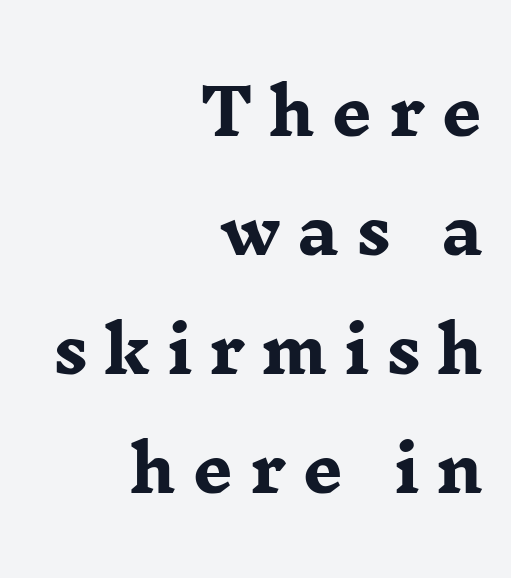
The string is rendered with underlining switched off. Here the designer chose a conventional face with non-uniform glyph widths. Characters remain perfectly vertical along every line. The ragged edge is on the left, which tells us the setting is flush right.
